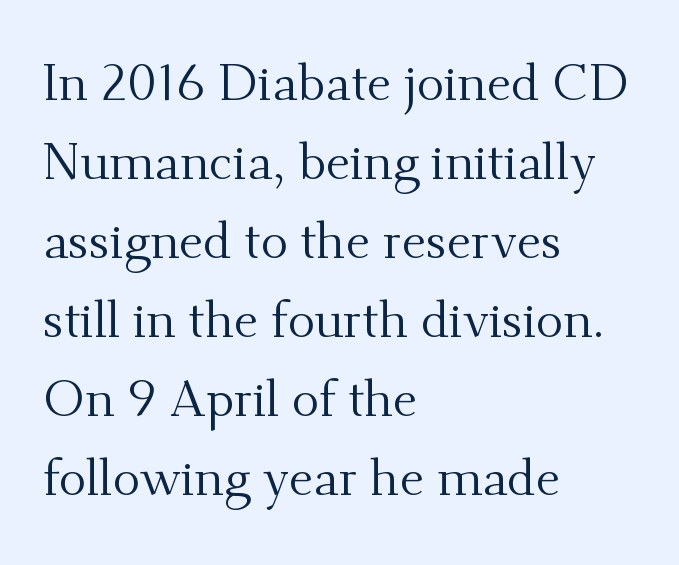
{"serif": "yes", "italic": "no", "bold": "no", "weight": "regular", "width": "normal", "stroke_contrast": "medium", "x_height": "small", "monospaced": "no", "underline": "no", "align": "left", "line_spacing": "normal", "line_spacing_ratio": 1.55, "letter_spacing": "normal", "letter_spacing_em": 0.0, "glyph_px": 51}
